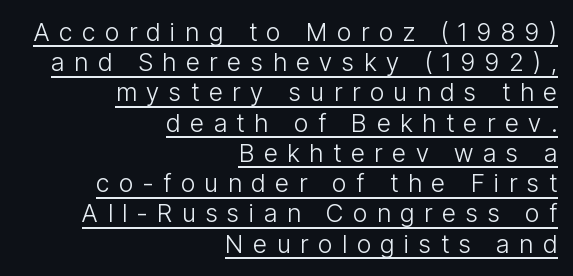
{"italic": "no", "bold": "no", "underline": "yes", "align": "right", "line_spacing_ratio": 1.21, "letter_spacing": "wide", "letter_spacing_em": 0.39, "glyph_px": 25}
